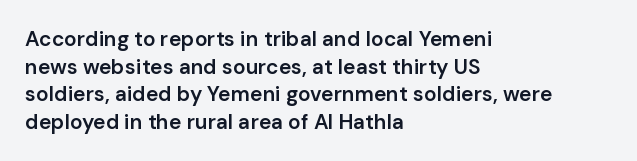
{"italic": "no", "bold": "semi", "underline": "no", "align": "left", "line_spacing": "normal", "line_spacing_ratio": 1.31, "letter_spacing": "normal", "letter_spacing_em": 0.0, "glyph_px": 21}
